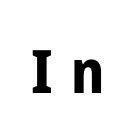
The image shows 60 px bold, condensed sans-serif type, upright; set unusually wide letter spacing (+0.3 em), not underlined; low stroke contrast and a medium x-height.
